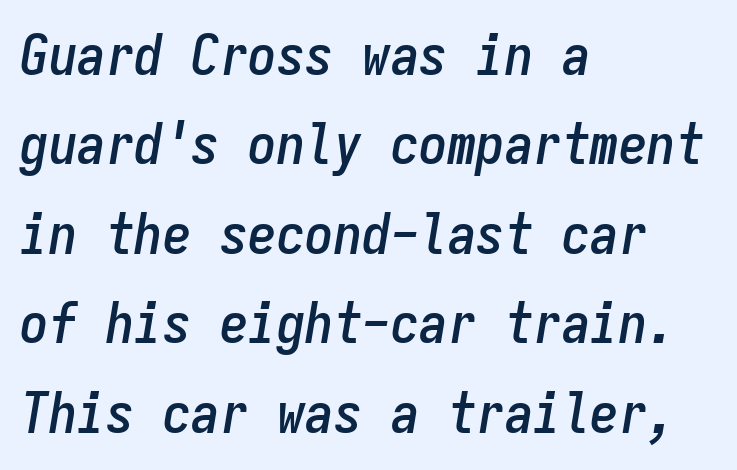
The image shows 57 px condensed type, italic (leaning right), monospaced; set left-aligned, normal line spacing (1.57x), normal letter spacing, not underlined; low stroke contrast and a medium x-height.
